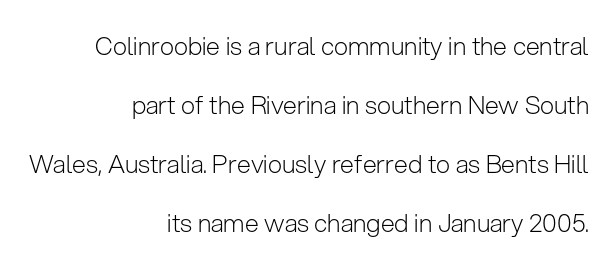
The image shows 25 px text type, upright; set right-aligned, loose line spacing (2.36x), normal letter spacing, not underlined.
